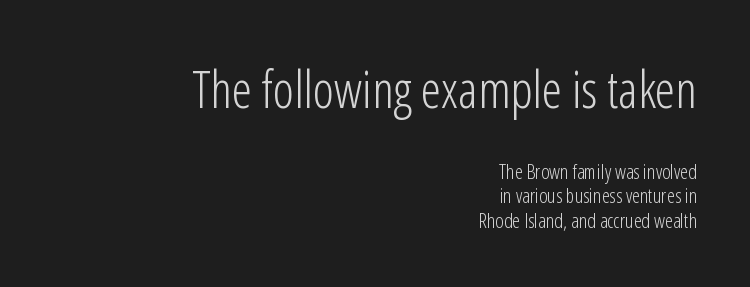
{"serif": "no", "italic": "no", "bold": "no", "weight": "light", "width": "condensed", "stroke_contrast": "low", "x_height": "medium", "monospaced": "no", "underline": "no", "align": "right", "line_spacing_ratio": 1.23, "letter_spacing": "normal", "letter_spacing_em": 0.0, "larger_block": "first", "size_ratio": 2.55, "glyph_px": 51}
